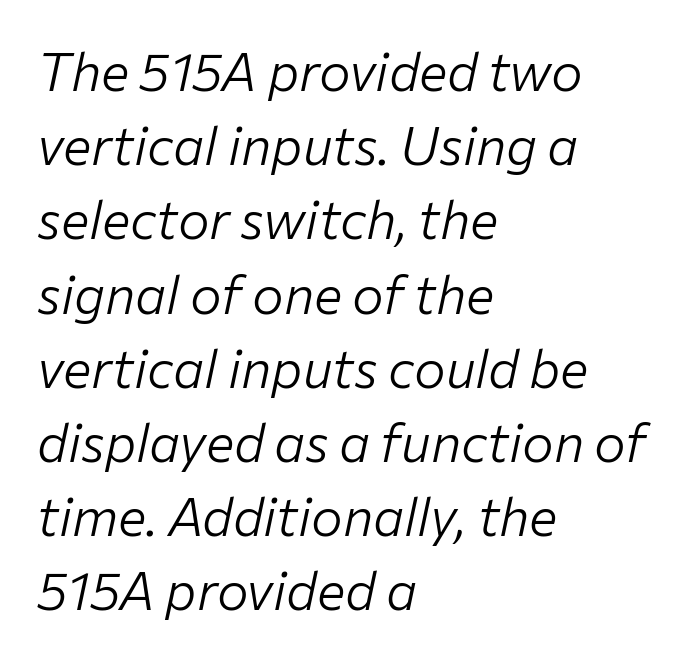
{"italic": "yes", "lean": "right", "slant_degrees": 12, "bold": "no", "weight": "light", "width": "normal", "stroke_contrast": "low", "x_height": "medium", "monospaced": "no", "underline": "no", "align": "left", "line_spacing": "normal", "line_spacing_ratio": 1.4, "letter_spacing": "normal", "letter_spacing_em": 0.0, "glyph_px": 53}
